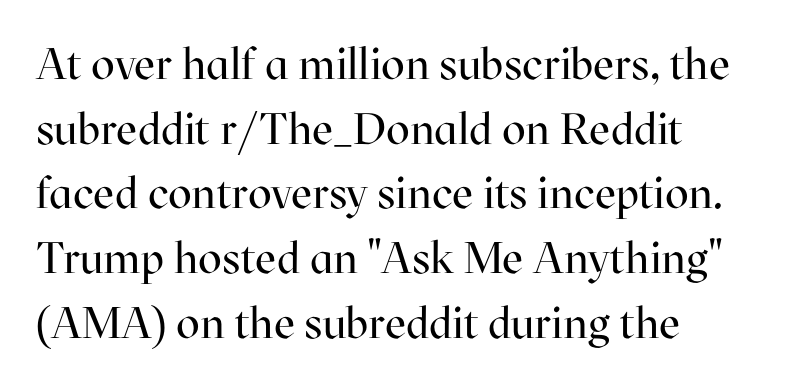
The image shows 44 px regular-weight serif type, upright; set left-aligned, normal line spacing (1.47x), normal letter spacing, not underlined; high stroke contrast and a medium x-height.
